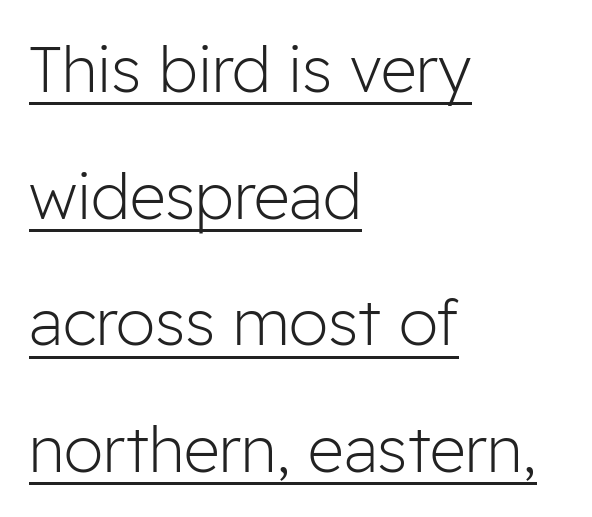
Q: Is the text bold? A: No.
Q: Is the text italic (slanted)? A: No, it is upright.
Q: Is the typeface a serif or a sans-serif typeface? A: Sans-serif.
Q: Is the text underlined? A: Yes.
Q: How is the paragraph aligned? A: Left-aligned.
Q: Is the spacing between letters normal or unusually wide? A: Normal.
Q: Is the spacing between lines tight, normal or loose? A: Loose.
Q: Width (condensed, normal, or wide)? A: Normal.
Q: Stroke contrast? A: Low.
Q: x-height? A: Medium.
Q: Monospaced? A: No.
